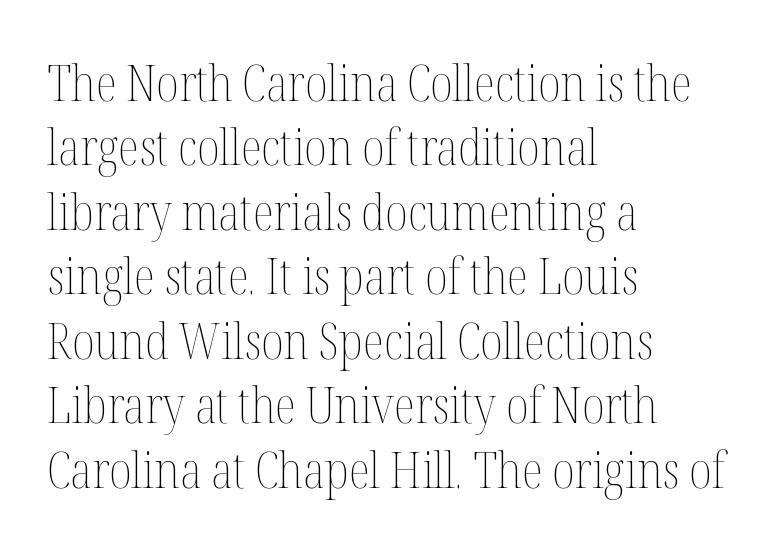
The image shows 50 px thin, condensed type, upright; set left-aligned, normal line spacing (1.29x), normal letter spacing, not underlined; medium stroke contrast and a medium x-height.
